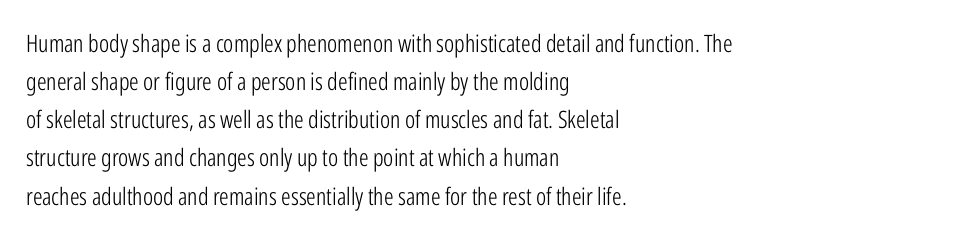
Is there much room between lines? A standard amount, neither cramped nor airy. A roman cut, with each character standing at attention. How are the letters spaced? Ordinarily, with no added tracking. This rendering features lettering with no underline. The paragraph shown leans on its left margin. The weight tops out at a normal text grade.
